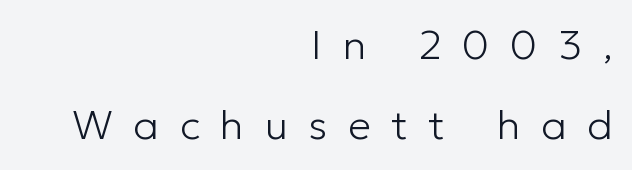
{"serif": "no", "italic": "no", "bold": "no", "weight": "light", "width": "normal", "stroke_contrast": "low", "x_height": "medium", "monospaced": "no", "underline": "no", "align": "right", "line_spacing": "loose", "line_spacing_ratio": 1.95, "letter_spacing": "wide", "letter_spacing_em": 0.5, "glyph_px": 41}
